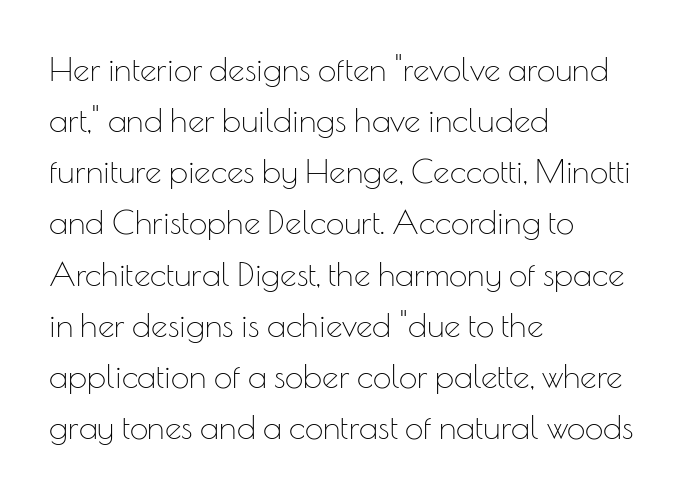
Q: Is the text bold? A: No.
Q: Is the text italic (slanted)? A: No, it is upright.
Q: Is the typeface a serif or a sans-serif typeface? A: Sans-serif.
Q: Is the text underlined? A: No.
Q: How is the paragraph aligned? A: Left-aligned.
Q: Is the spacing between letters normal or unusually wide? A: Normal.
Q: Is the spacing between lines tight, normal or loose? A: Normal.
Q: Width (condensed, normal, or wide)? A: Normal.
Q: Stroke contrast? A: Low.
Q: x-height? A: Small.
Q: Monospaced? A: No.
